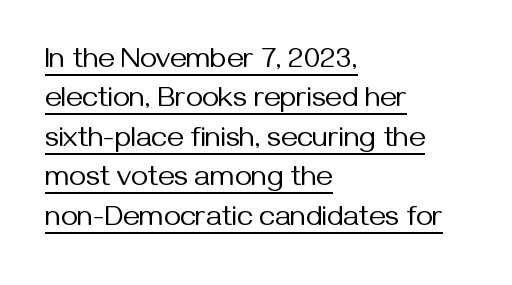
Q: Is the text bold? A: No.
Q: Is the text italic (slanted)? A: No, it is upright.
Q: Is the typeface a serif or a sans-serif typeface? A: Sans-serif.
Q: Is the text underlined? A: Yes.
Q: How is the paragraph aligned? A: Left-aligned.
Q: Is the spacing between letters normal or unusually wide? A: Normal.
Q: Is the spacing between lines tight, normal or loose? A: Normal.
Q: Width (condensed, normal, or wide)? A: Normal.
Q: Stroke contrast? A: Medium.
Q: x-height? A: Medium.
Q: Monospaced? A: No.
